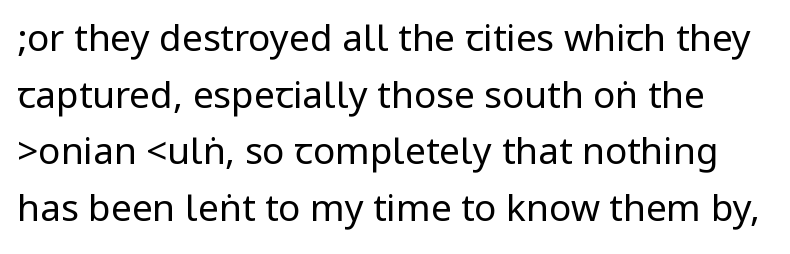
Q: Is the text bold? A: No.
Q: Is the text italic (slanted)? A: No, it is upright.
Q: Is the typeface a serif or a sans-serif typeface? A: Sans-serif.
Q: Is the text underlined? A: No.
Q: Is the spacing between letters normal or unusually wide? A: Normal.
Q: Is the spacing between lines tight, normal or loose? A: Normal.
Q: Width (condensed, normal, or wide)? A: Condensed.
Q: Stroke contrast? A: Low.
